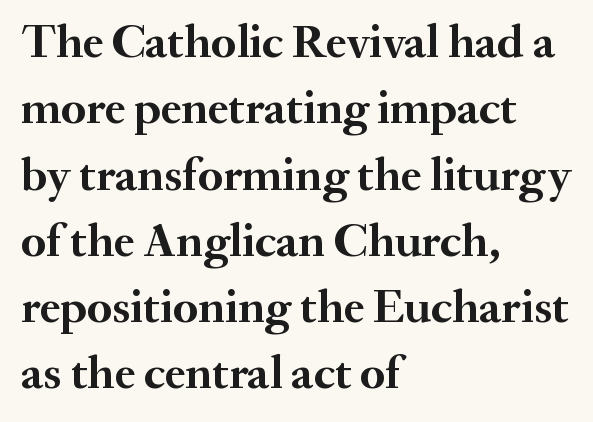
The lettering stays uniformly vertical, giving the passage a roman look. The baseline area is clear. In terms of letterform style, serifs are clearly present. Students, this is bold: see how much ink each stroke carries. Does the leading feel generous? No, just average. This rendering uses left alignment, leaving the right contour irregular.
